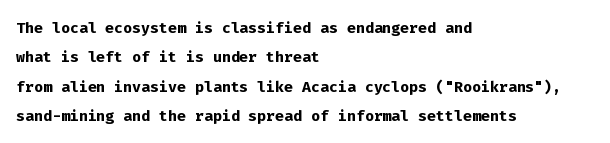
{"italic": "no", "bold": "yes", "underline": "no", "align": "left", "line_spacing": "normal", "line_spacing_ratio": 1.4, "letter_spacing": "normal", "letter_spacing_em": 0.0, "glyph_px": 21}
